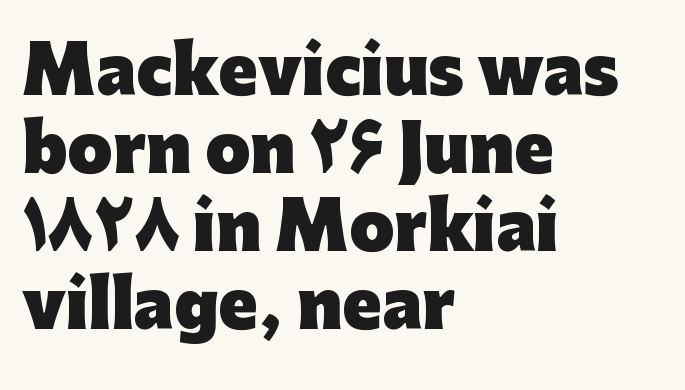
On the weight axis this lands at bold, roughly 700. In terms of letterspacing, this is plain default setting. The letters stand straight up with perfectly vertical stems. Check under the words: just untouched page.
